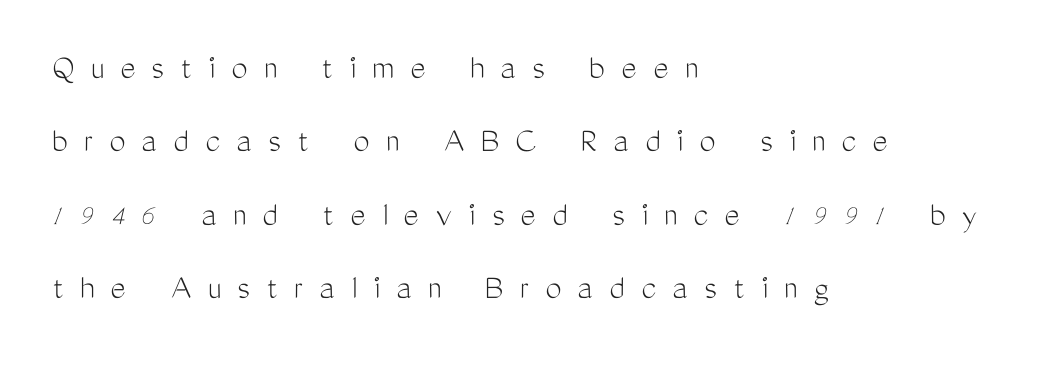
The image shows 36 px light, condensed sans-serif type, upright; set left-aligned, loose line spacing (2.04x), unusually wide letter spacing (+0.45 em), not underlined; medium stroke contrast and a medium x-height.
